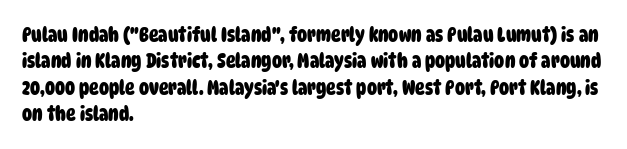
The image shows 20 px bold type; set left-aligned, normal line spacing (1.32x), normal letter spacing, not underlined.
